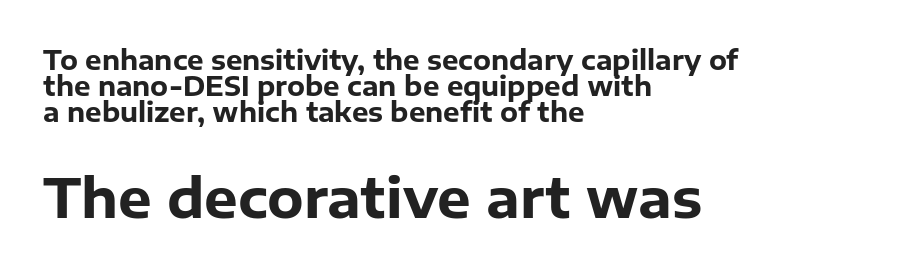
Each glyph is drawn with heavy, bold strokes. This sample uses a sans-serif face. Short note: letters normally spaced. These lines are rendered in a variable-pitch font.
